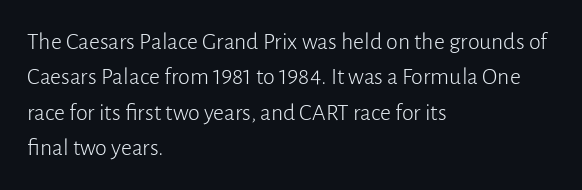
Tracking value appears to be zero — textbook default spacing. Posture: straight, roman, zero tilt. Leftover space on each line is placed entirely after the last word. This is not heavy type; no bold has been used.
